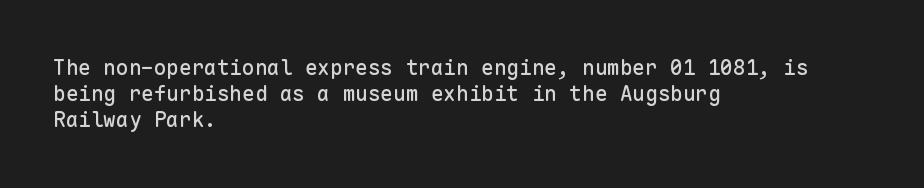
The typesetter chose a ragged-right arrangement here. The type sits square on the baseline with zero lean. There is no visible air inserted between adjacent glyphs. Has an underline been added? It has not.
